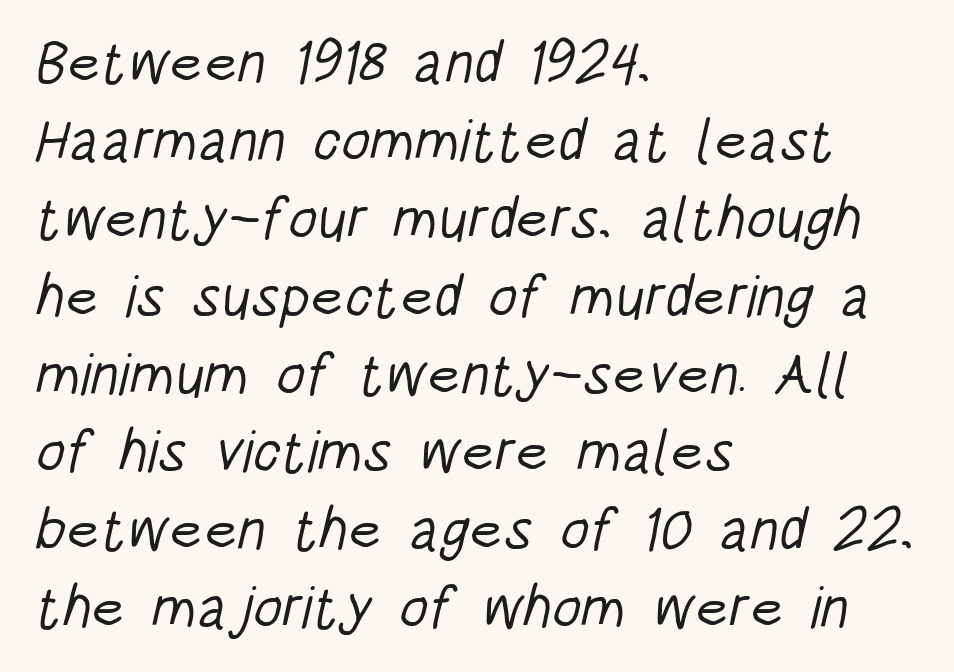
{"serif": "no", "bold": "no", "weight": "light", "width": "condensed", "stroke_contrast": "low", "x_height": "large", "monospaced": "no", "underline": "no", "align": "left", "line_spacing": "normal", "line_spacing_ratio": 1.32, "letter_spacing": "normal", "letter_spacing_em": 0.0, "glyph_px": 59}
